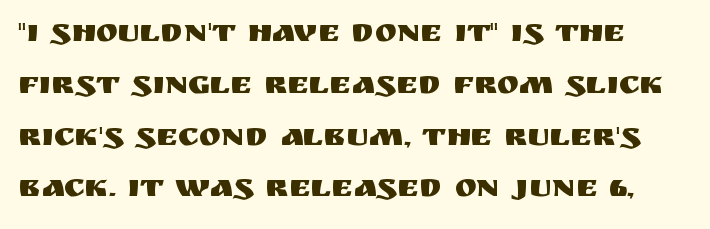
Q: Is the text italic (slanted)? A: No, it is upright.
Q: Is the typeface a serif or a sans-serif typeface? A: Sans-serif.
Q: Is the text underlined? A: No.
Q: Is the spacing between letters normal or unusually wide? A: Normal.
Q: Is the spacing between lines tight, normal or loose? A: Normal.
Q: Width (condensed, normal, or wide)? A: Normal.
Q: Stroke contrast? A: Medium.
Q: x-height? A: Large.
Q: Monospaced? A: No.
